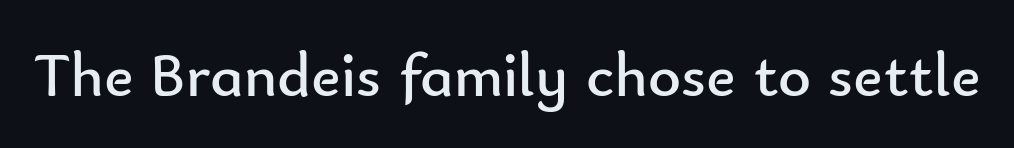
This rendering leaves character spacing at its baseline value. Italic: no, the glyphs are upright roman. Decoration check: the copy has no underline. This sample uses a sans-serif face.
